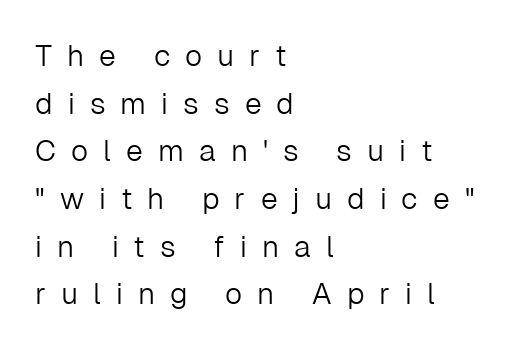
The line texture is sparse and dotted thanks to wide tracking. Notice how the passage keeps a crisp vertical edge on the left only. Character widths vary here, with narrow letters taking less room than wide ones. Rendered with straight, roman letterforms.
